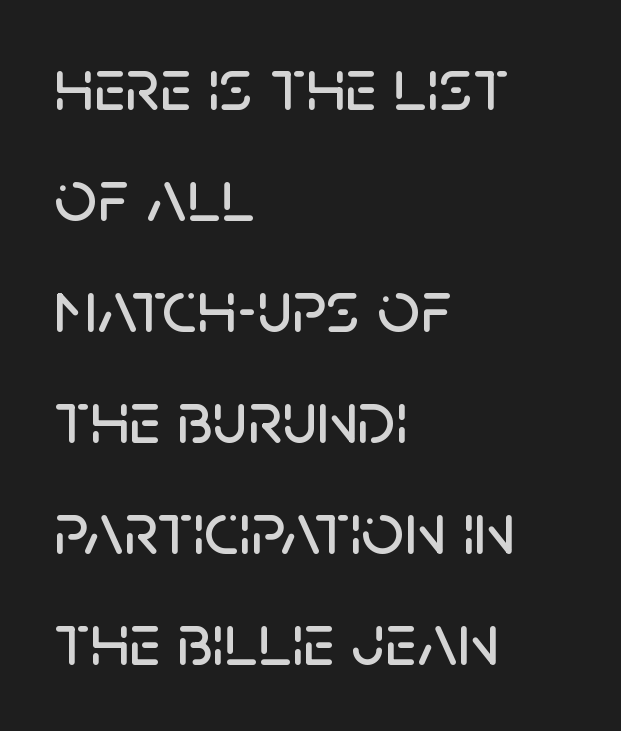
The image shows 75 px sans-serif type, upright; set left-aligned, normal line spacing (1.48x), normal letter spacing, not underlined; low stroke contrast and a large x-height.
